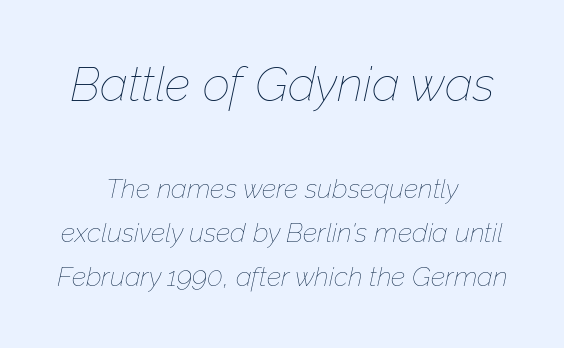
{"italic": "yes", "lean": "right", "slant_degrees": 12, "bold": "no", "weight": "thin", "width": "normal", "stroke_contrast": "low", "x_height": "medium", "monospaced": "no", "underline": "no", "align": "center", "line_spacing": "normal", "line_spacing_ratio": 1.63, "letter_spacing": "normal", "letter_spacing_em": 0.0, "larger_block": "first", "size_ratio": 1.78, "glyph_px": 48}
